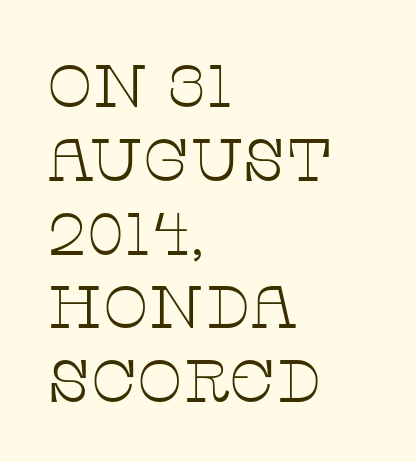
Anything drawn beneath the words? Only blank space. The paragraph shown leans on its left margin. Proportional: the letters do not fall into vertical columns. Small tapered or slab feet sit at the stroke ends, so this counts as serif.
